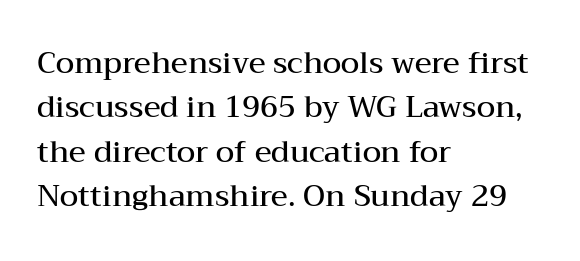
The passage shown is typeset with a serif family. The type sits square on the baseline with zero lean. How would I describe the line gaps? Plain and ordinary. Descenders are the only things crossing below the line. Each line starts at the same left margin while the right side varies. Letter spacing: default.
